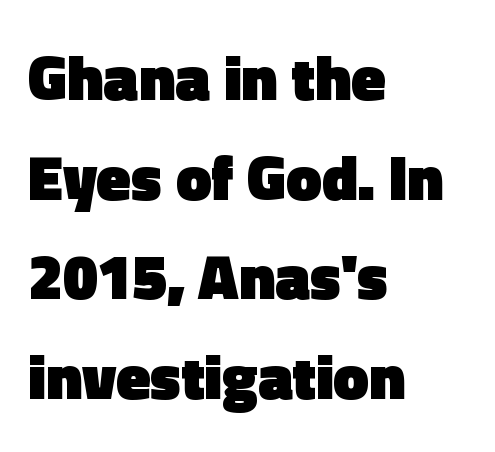
{"serif": "no", "italic": "no", "bold": "yes", "weight": "heavy", "width": "normal", "x_height": "medium", "monospaced": "no", "underline": "no", "align": "left", "line_spacing": "normal", "line_spacing_ratio": 1.58, "letter_spacing": "normal", "letter_spacing_em": 0.0, "glyph_px": 63}
